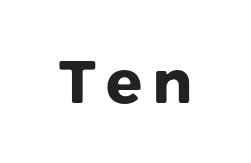
The space directly below the letters is spotless. The face used here is proportionally spaced, like ordinary book or web type. Weight: bold. Nothing sits at the stroke ends, so this counts as sans-serif.
